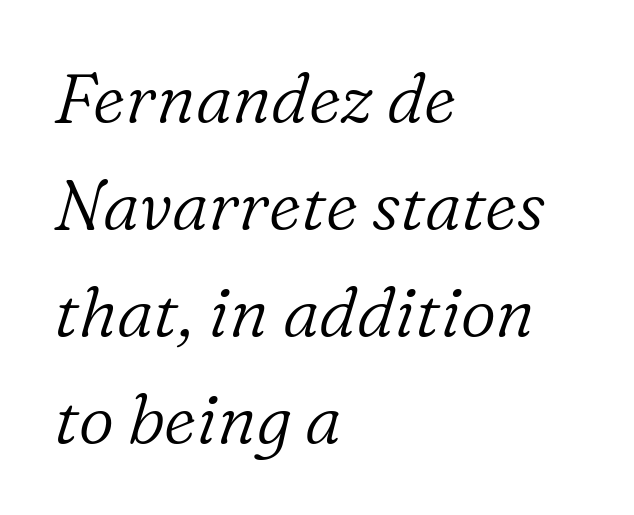
Q: Is the text bold? A: No.
Q: Is the text italic (slanted)? A: Yes, it leans right by about 16 degrees.
Q: Is the typeface a serif or a sans-serif typeface? A: Serif.
Q: Is the text underlined? A: No.
Q: How is the paragraph aligned? A: Left-aligned.
Q: Is the spacing between letters normal or unusually wide? A: Normal.
Q: Is the spacing between lines tight, normal or loose? A: Normal.
Q: Width (condensed, normal, or wide)? A: Normal.
Q: Stroke contrast? A: Low.
Q: x-height? A: Medium.
Q: Monospaced? A: No.
